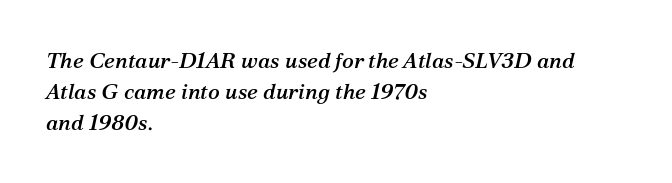
Q: Is the text italic (slanted)? A: Yes, it leans right by about 12 degrees.
Q: Is the text underlined? A: No.
Q: How is the paragraph aligned? A: Left-aligned.
Q: Is the spacing between letters normal or unusually wide? A: Normal.
Q: Is the spacing between lines tight, normal or loose? A: Normal.
